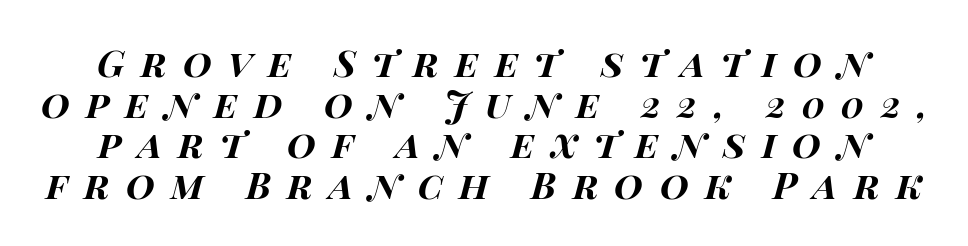
{"italic": "yes", "lean": "right", "slant_degrees": 14, "bold": "yes", "weight": "bold", "width": "wide", "stroke_contrast": "high", "x_height": "large", "monospaced": "no", "underline": "no", "line_spacing": "tight", "line_spacing_ratio": 1.1, "letter_spacing": "wide", "letter_spacing_em": 0.44, "glyph_px": 37}
